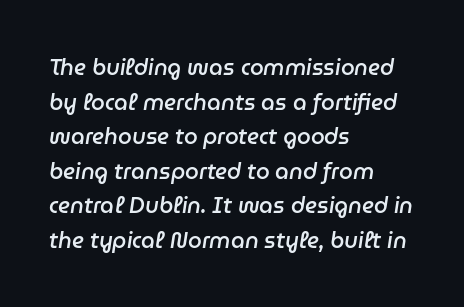
Caption: semibold face, moderately heavy strokes. This is oblique type, the kind used for emphasis or titles. Spacing between characters is what you'd get straight out of the box. The ragged edge is on the right, which tells us the setting is flush left. The string is rendered with underlining switched off. In terms of leading, this rendering sits right in the middle.
